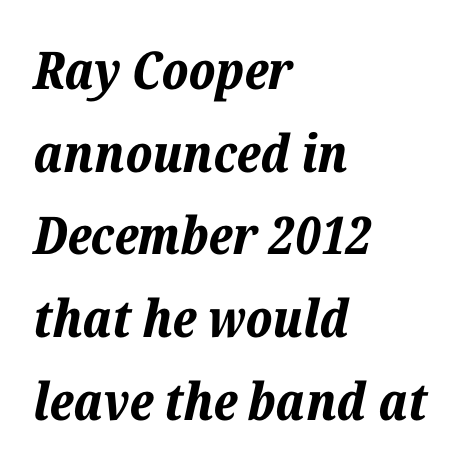
Vertically, the passage feels balanced, rows spaced as you'd expect. This rendering uses left alignment, leaving the right contour irregular. Does extra space separate the letters? No, they use regular spacing. Summary of weight: heavy, a full bold.
